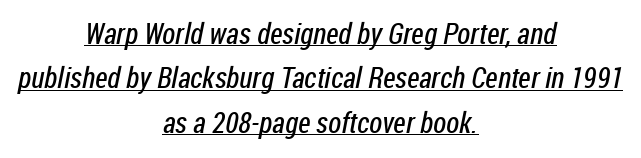
The typesetting does not lean heavy: it is not bold. The passage is arranged like a title page — every line centered. In terms of leading, this rendering sits right in the middle. This sample has the flowing, uneven cadence of proportional lettering. A typographer would call this underscored text.
